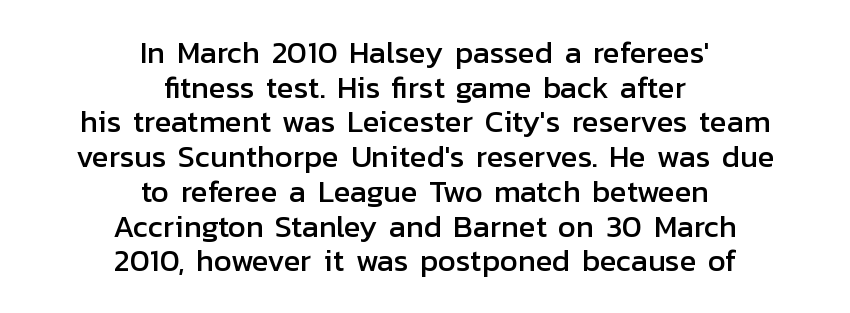
Q: Is the text italic (slanted)? A: No, it is upright.
Q: Is the typeface a serif or a sans-serif typeface? A: Sans-serif.
Q: Is the text underlined? A: No.
Q: How is the paragraph aligned? A: Centered.
Q: Is the spacing between letters normal or unusually wide? A: Normal.
Q: Is the spacing between lines tight, normal or loose? A: Tight.
Q: Width (condensed, normal, or wide)? A: Normal.
Q: Stroke contrast? A: Low.
Q: x-height? A: Medium.
Q: Monospaced? A: No.
